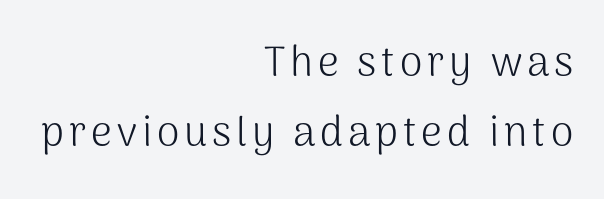
Observe the absence of serifs on each vertical stroke in this sample. Is this a fixed-width face? No — the glyphs have proportional, varying widths. The block of text has a typical density, with ordinary space between rows. Descender tails drop into unmarked territory. Nothing heavy about these letters — not bold at all.
